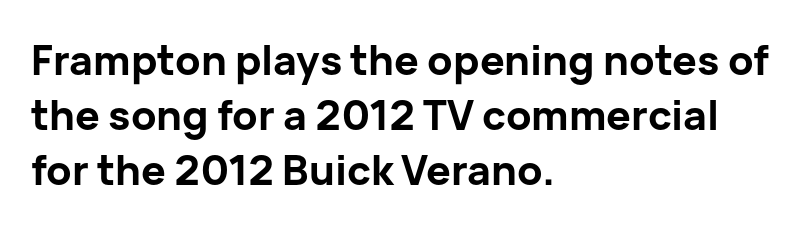
Is the letter spacing exaggerated? No — it looks like the ordinary default. Quick note: underline off. Do the characters align in a grid? No, the font is proportional. The letters stand straight up with perfectly vertical stems. Vertical spacing — default.
